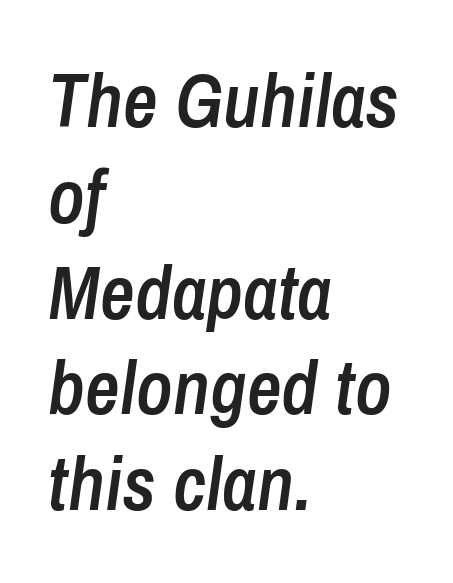
Q: Is the text bold? A: Semi-bold.
Q: Is the text italic (slanted)? A: Yes, it leans right by about 8 degrees.
Q: Is the text underlined? A: No.
Q: How is the paragraph aligned? A: Left-aligned.
Q: Is the spacing between letters normal or unusually wide? A: Normal.
Q: Is the spacing between lines tight, normal or loose? A: Normal.
Q: Width (condensed, normal, or wide)? A: Condensed.
Q: Stroke contrast? A: Low.
Q: x-height? A: Medium.
Q: Monospaced? A: No.
